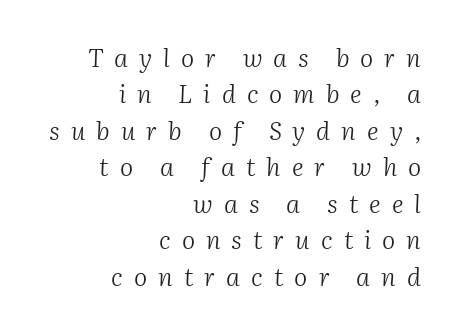
Stem width sits at or under what a default text font uses. How would I describe the line gaps? Plain and ordinary. Short and long lines alike share a common ending point at right. A bare baseline throughout the passage. The type is letterspaced generously, with wide tracking. A typesetter would mark this as italic.
